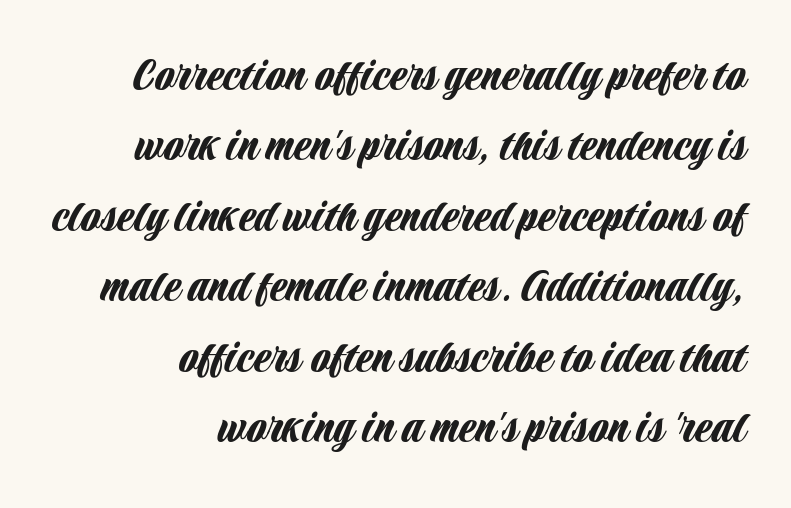
{"serif": "no", "width": "condensed", "stroke_contrast": "low", "x_height": "large", "monospaced": "no", "underline": "no", "align": "right", "line_spacing": "normal", "line_spacing_ratio": 1.41, "letter_spacing": "normal", "letter_spacing_em": 0.0, "glyph_px": 50}
